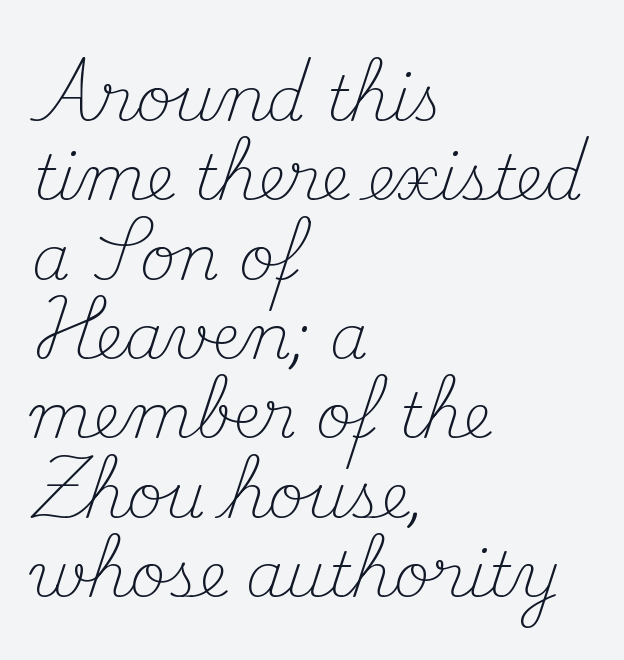
{"serif": "yes", "bold": "no", "weight": "light", "width": "normal", "stroke_contrast": "medium", "x_height": "small", "monospaced": "no", "underline": "no", "align": "left", "line_spacing": "normal", "line_spacing_ratio": 1.28, "letter_spacing": "normal", "letter_spacing_em": 0.0, "glyph_px": 62}
